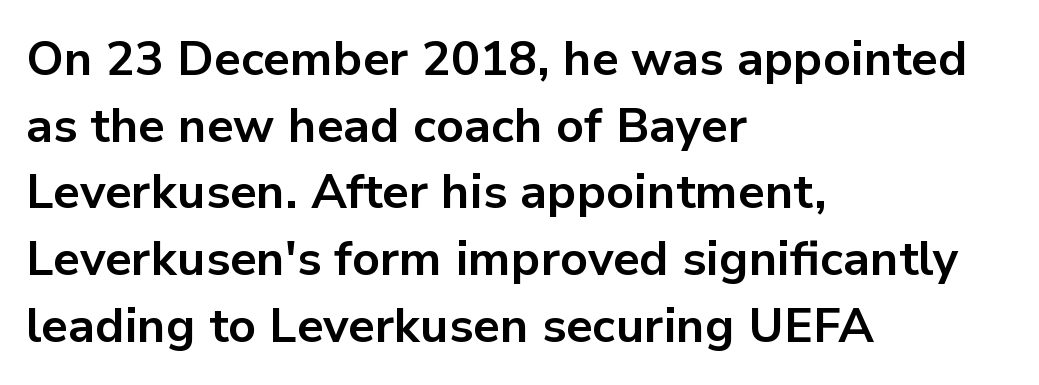
This sample has the flowing, uneven cadence of proportional lettering. Spacing between characters is what you'd get straight out of the box. The lines are quadded left. Designer's note — italics off, roman on. On the weight axis this lands at bold, roughly 700.
